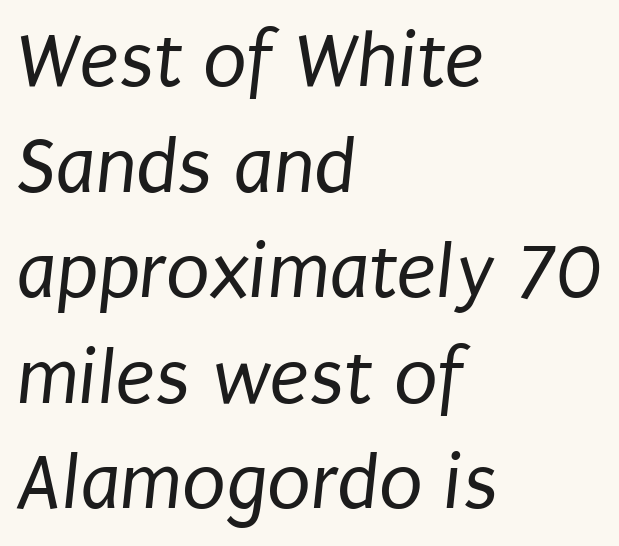
Spacing verdict: proportional, widths tailored to each character. The cut favours lightness, reaching ordinary text weight at its darkest. Line starts are locked; line ends wander. Glyph-to-glyph distance matches everyday printed text. Examine the stroke ends and you'll find no serifs. The baseline area is clear.
